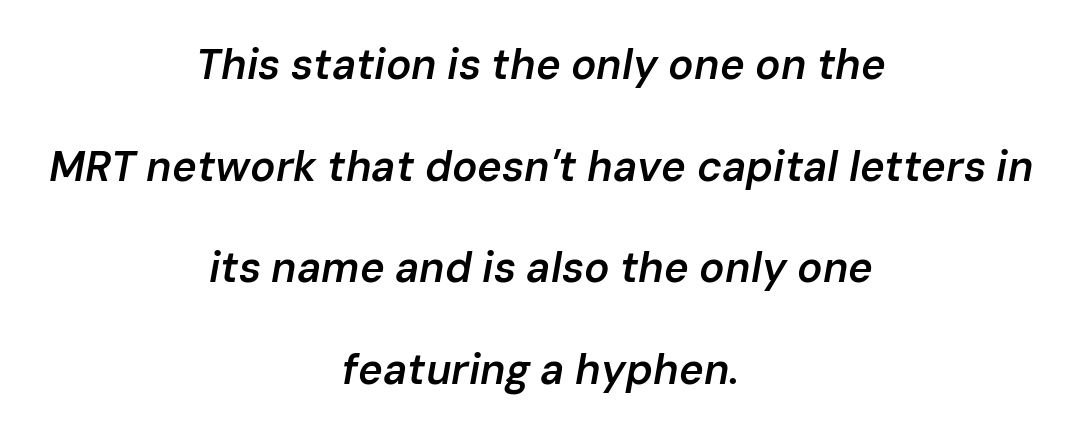
Does the weight exceed regular? Yes, but only to semibold. Vertically, the passage feels expansive, rows floating well apart. Slant detected: the letters are inclined. Spacing between characters is what you'd get straight out of the box.
